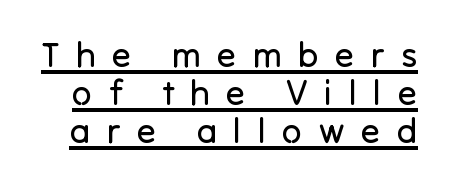
The image shows 35 px regular-weight sans-serif type, upright; set tight line spacing (1.08x), unusually wide letter spacing (+0.47 em), underlined; low stroke contrast and a medium x-height.
